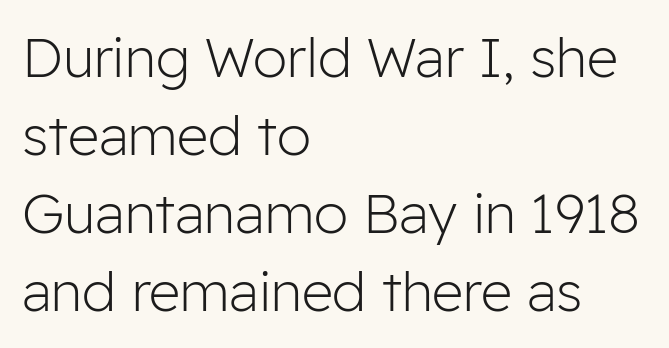
A typesetter would mark this as roman, not italic. This rendering leaves character spacing at its baseline value. The block of text has a typical density, with ordinary space between rows. The strip under each line holds only bare page. What kind of face is this? One without serifs — a sans.
